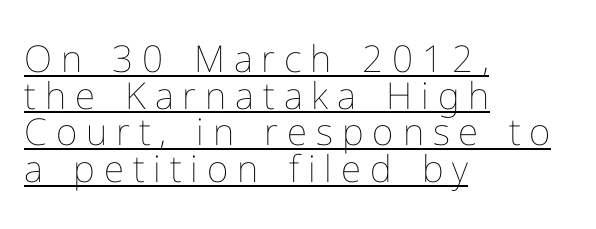
You could not count columns in this text — the font is proportionally spaced. The type sits square on the baseline with zero lean. The rendered words wear a rule along their underside. A typesetter would call this heavily tracked-out type. Leading: reduced. Every row of glyphs begins at an identical x-position on the left.
